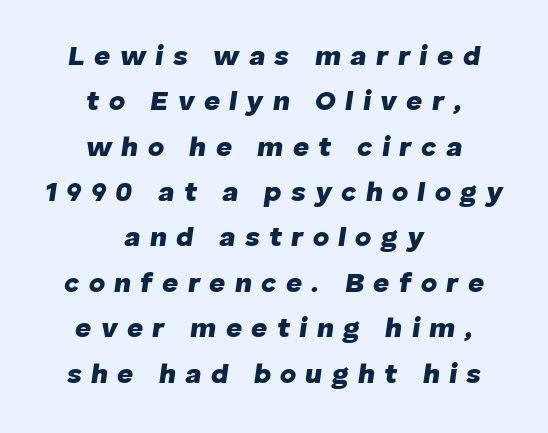
The image shows 28 px heavy type, italic (leaning right); set centered, normal line spacing (1.62x), unusually wide letter spacing (+0.33 em), not underlined; low stroke contrast and a medium x-height.
